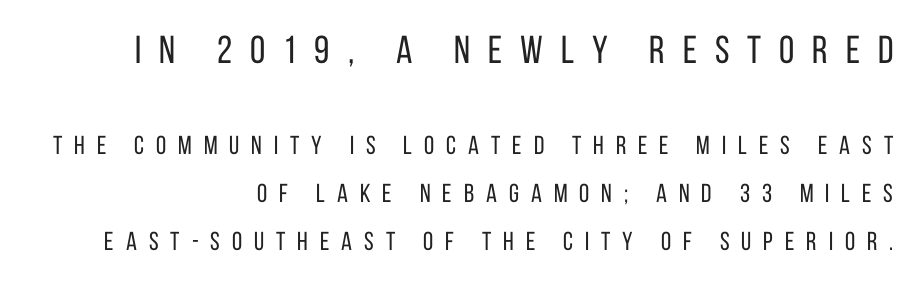
{"serif": "no", "italic": "no", "bold": "no", "weight": "regular", "width": "condensed", "stroke_contrast": "low", "x_height": "large", "monospaced": "no", "underline": "no", "align": "right", "line_spacing_ratio": 1.86, "letter_spacing": "wide", "letter_spacing_em": 0.46, "larger_block": "first", "size_ratio": 1.5, "glyph_px": 39}
